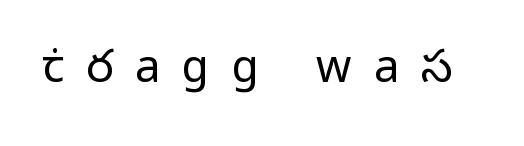
There is plenty of visible air inserted between adjacent glyphs. A light-to-regular cut is what we see here. Nope, no serifs anywhere on these letters. It's the straight-up-and-down kind of type. Just letters on the line, the space beneath them empty. Note the varied advance widths — an 'i' is clearly narrower than an 'm'.
